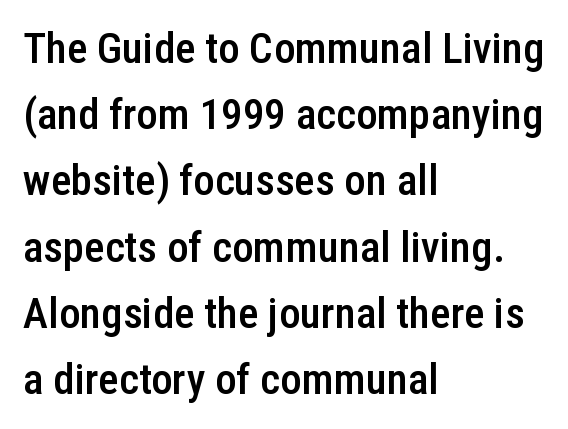
The rendering uses natural spacing where letterforms have individual widths. Each new line begins a customary step beneath the previous one. To sum up the face: it is a sans, with no serifs. All the whitespace from short lines collects on the right. The typesetting leans somewhat heavy: a semibold.
